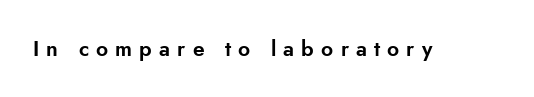
The image shows 21 px text type, upright; set unusually wide letter spacing (+0.34 em), not underlined.
